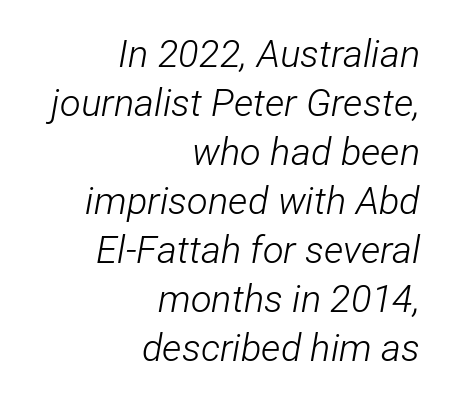
Notice how the stems are inclined rather than vertical — that's the hallmark of italics. The area under the type is left untouched. The typeface has the unassuming heft of standard copy or less. A typesetter would call this zero additional tracking. The rendering anchors every line to the right-hand side. Line spacing here is normal.
